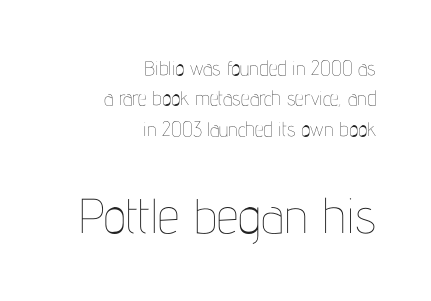
Q: Is the text bold? A: No.
Q: Is the text italic (slanted)? A: No, it is upright.
Q: Is the text underlined? A: No.
Q: How is the paragraph aligned? A: Right-aligned.
Q: Is the spacing between letters normal or unusually wide? A: Normal.
Q: Is the spacing between lines tight, normal or loose? A: Normal.
Q: Which block of text is set in a larger size, the first (top) or the second (bottom)? A: The second (bottom) one.
Q: Width (condensed, normal, or wide)? A: Condensed.
Q: Stroke contrast? A: Low.
Q: x-height? A: Medium.
Q: Monospaced? A: No.
